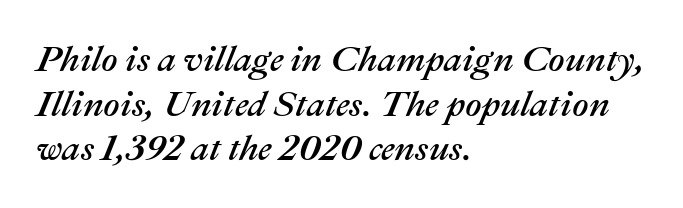
The image shows 36 px text type, italic (leaning right); set left-aligned, line spacing 1.24x, normal letter spacing, not underlined; medium stroke contrast and a medium x-height.
